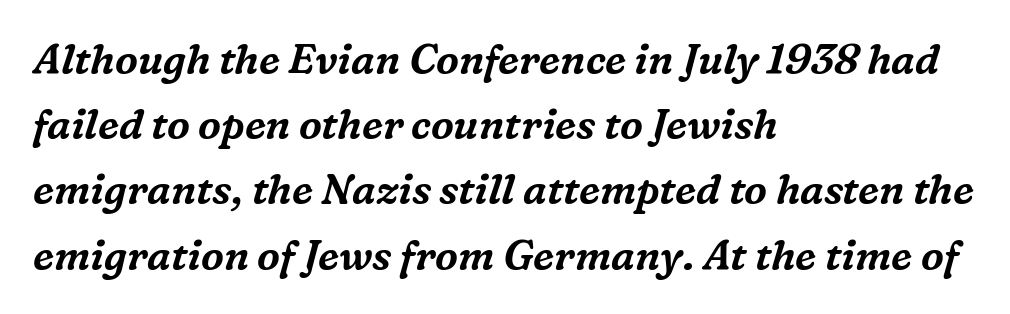
The block of text has a typical density, with ordinary space between rows. Letter spacing: default. Note the varied advance widths — an 'i' is clearly narrower than an 'm'. The passage shown leans; its letterforms are oblique.
